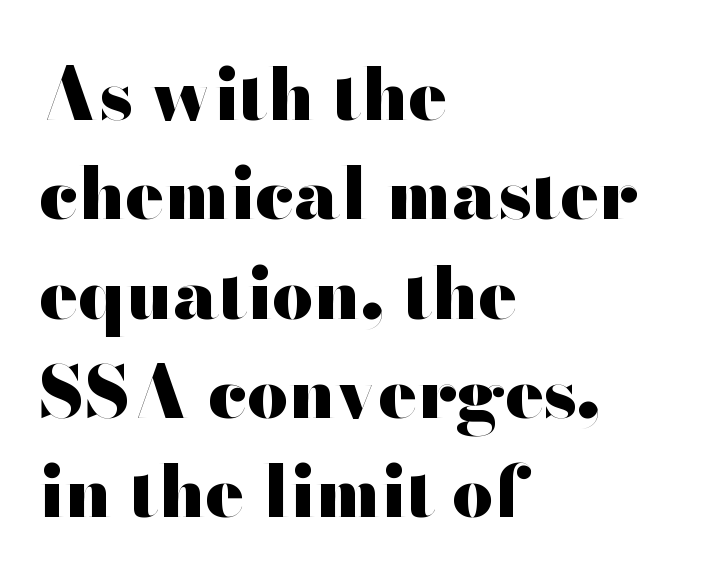
The image shows 72 px heavy, wide sans-serif type, upright; set left-aligned, normal line spacing (1.38x), normal letter spacing, not underlined; high stroke contrast and a small x-height.
